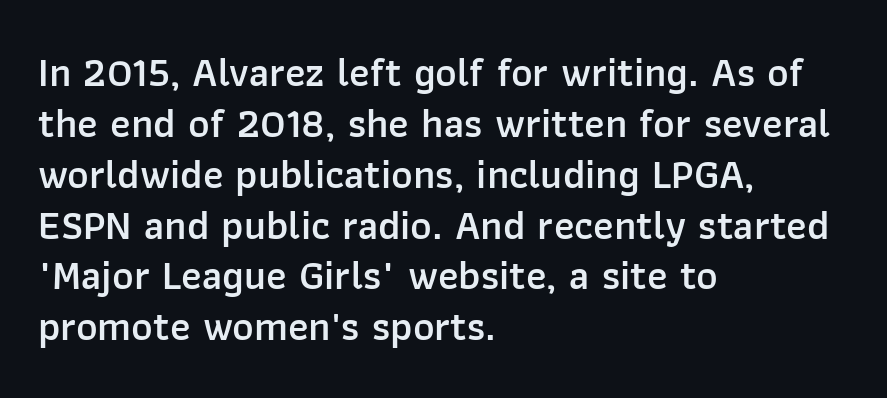
No extra tracking has been applied to these lines. Horizontally, the lines are justified to the leading edge only. Upright lettering throughout. The foot of each line stays bare and open. Set as a demibold, roughly 600 on the weight scale. Each letter's strokes conclude bluntly, with no projecting serifs.
